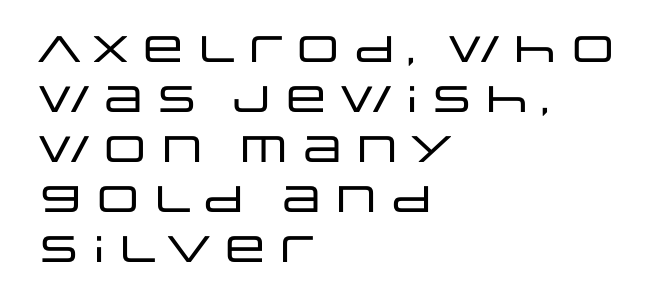
Q: Is the text italic (slanted)? A: No, it is upright.
Q: Is the typeface a serif or a sans-serif typeface? A: Sans-serif.
Q: Is the text underlined? A: No.
Q: How is the paragraph aligned? A: Left-aligned.
Q: Is the spacing between letters normal or unusually wide? A: Normal.
Q: Is the spacing between lines tight, normal or loose? A: Normal.
Q: Width (condensed, normal, or wide)? A: Wide.
Q: Stroke contrast? A: Low.
Q: x-height? A: Large.
Q: Monospaced? A: No.
